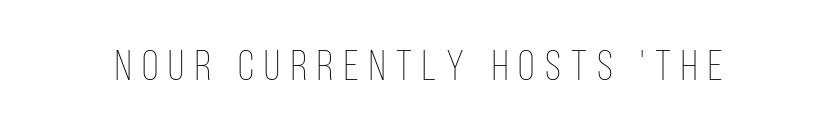
Underlining? Definitely not there. The lettering holds an erect, upright posture throughout. Varying glyph widths throughout — classic text-font behaviour. The face used here is rendered with a markedly widened letterfit. The passage shown is not bold in any degree.
